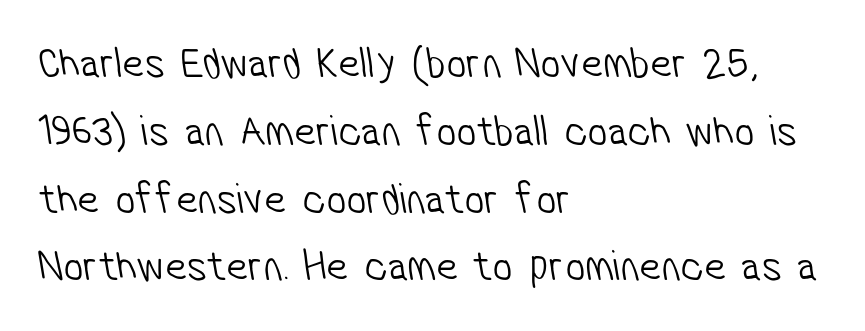
The image shows 44 px light, condensed sans-serif type; set left-aligned, normal line spacing (1.54x), normal letter spacing, not underlined; low stroke contrast and a medium x-height.
